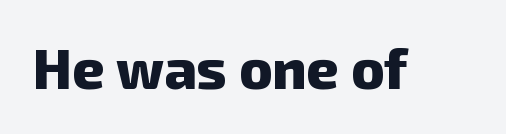
{"serif": "no", "bold": "yes", "weight": "heavy", "width": "normal", "stroke_contrast": "low", "x_height": "medium", "monospaced": "no", "underline": "no", "letter_spacing": "normal", "letter_spacing_em": 0.0, "glyph_px": 56}
